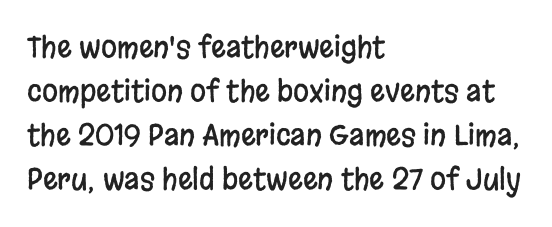
Each row of text sits above clean, open space. Here the glyphs are tracked normally, forming tight word shapes. Looks like regular typesetting: each glyph gets only the width it needs. These lines stack with their left ends in a neat column. This is sans-serif lettering, the kind often seen on screens and signage. This is roman type, the default non-slanted kind.
